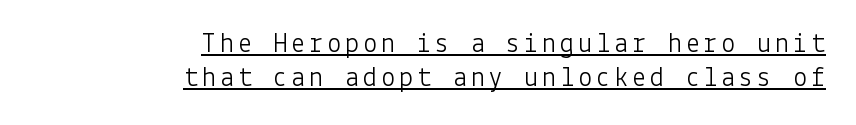
The glyphs are accompanied by a horizontal stroke just below them. No letter is thick-stroked: the sample isn't bold. Line ends are locked; line starts wander. The font's upright variant was chosen for this text. Examine the stroke ends and you'll find no serifs.
